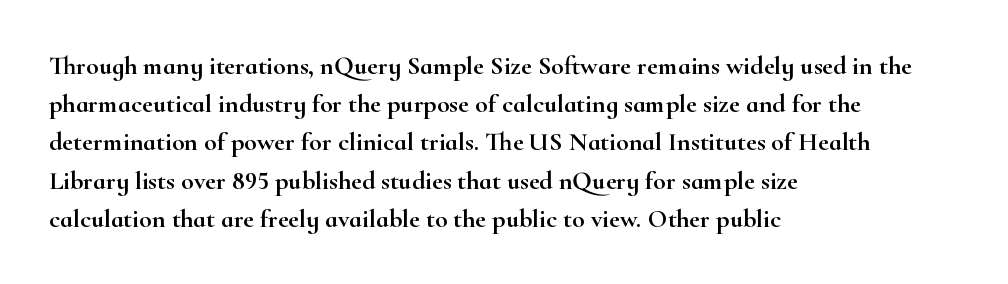
{"italic": "no", "underline": "no", "align": "left", "line_spacing": "normal", "line_spacing_ratio": 1.47, "letter_spacing": "normal", "letter_spacing_em": 0.0, "glyph_px": 26}
